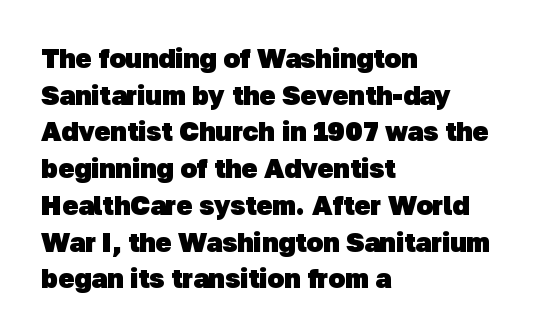
{"bold": "yes", "underline": "no", "align": "left", "line_spacing": "normal", "line_spacing_ratio": 1.36, "letter_spacing": "normal", "letter_spacing_em": 0.0, "glyph_px": 27}
